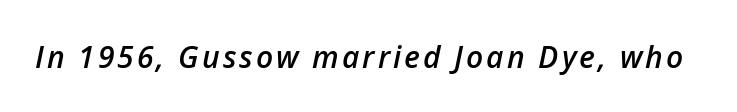
The image shows 30 px semibold type, italic (leaning right); set not underlined; low stroke contrast and a medium x-height.
